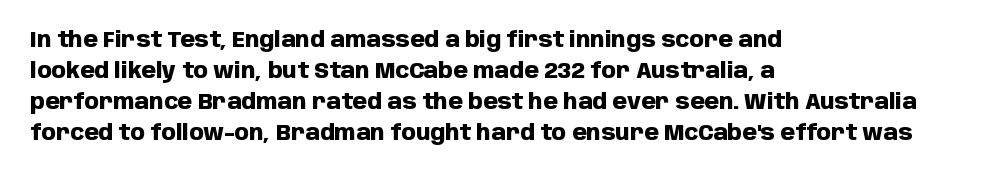
The image shows 21 px bold type, upright; set left-aligned, normal line spacing (1.48x), normal letter spacing, not underlined.
